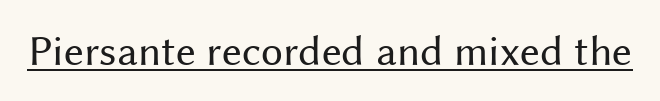
The image shows 44 px regular-weight sans-serif type, upright; set normal letter spacing, underlined; medium stroke contrast and a medium x-height.
